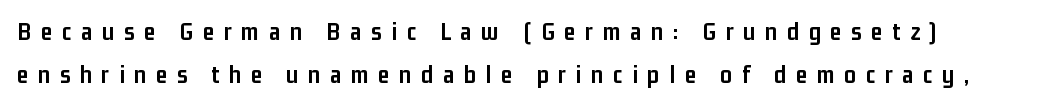
Q: Is the text bold? A: Yes.
Q: Is the text italic (slanted)? A: No, it is upright.
Q: Is the text underlined? A: No.
Q: How is the paragraph aligned? A: Left-aligned.
Q: Is the spacing between letters normal or unusually wide? A: Unusually wide.
Q: Is the spacing between lines tight, normal or loose? A: Normal.
